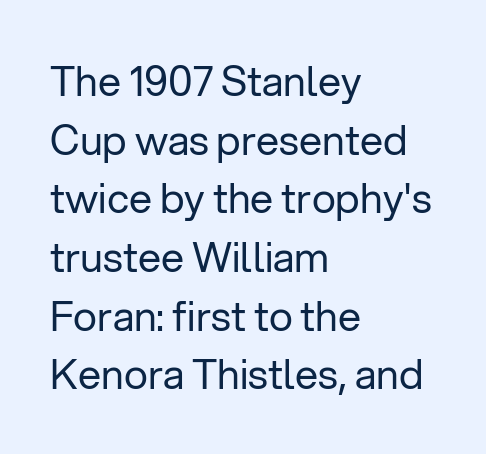
The image shows 41 px regular-weight sans-serif type, upright; set left-aligned, normal line spacing (1.43x), normal letter spacing, not underlined; low stroke contrast and a medium x-height.
